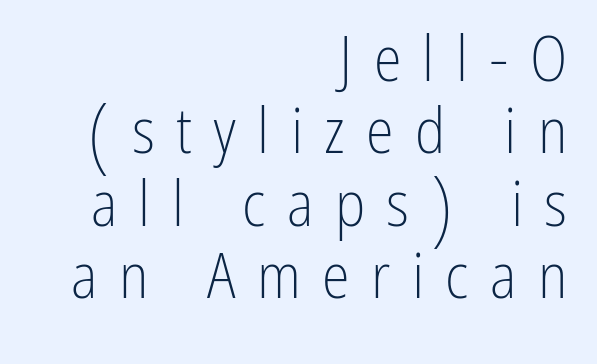
The image shows 63 px light, condensed sans-serif type, upright; set right-aligned, tight line spacing (1.15x), unusually wide letter spacing (+0.34 em), not underlined; low stroke contrast and a medium x-height.
